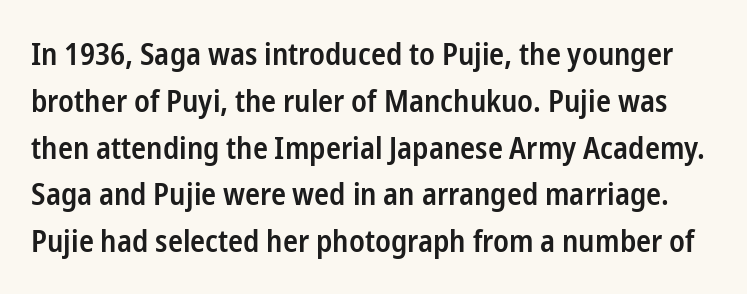
Q: Is the text bold? A: Semi-bold.
Q: Is the text italic (slanted)? A: No, it is upright.
Q: Is the typeface a serif or a sans-serif typeface? A: Sans-serif.
Q: Is the text underlined? A: No.
Q: Is the spacing between letters normal or unusually wide? A: Normal.
Q: Is the spacing between lines tight, normal or loose? A: Normal.
Q: Width (condensed, normal, or wide)? A: Condensed.
Q: Stroke contrast? A: Low.
Q: x-height? A: Medium.
Q: Monospaced? A: No.
